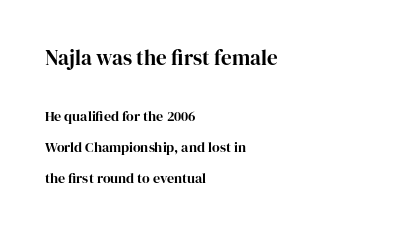
{"italic": "no", "underline": "no", "align": "left", "line_spacing": "loose", "line_spacing_ratio": 2.21, "letter_spacing": "normal", "letter_spacing_em": 0.0, "larger_block": "first", "size_ratio": 1.5, "glyph_px": 21}
